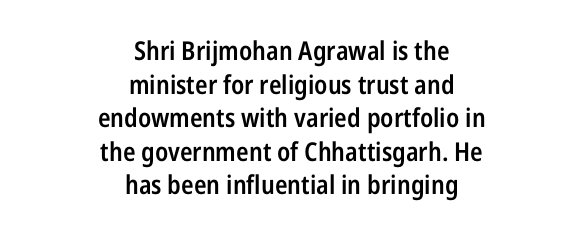
Q: Is the text bold? A: Semi-bold.
Q: Is the text italic (slanted)? A: No, it is upright.
Q: Is the text underlined? A: No.
Q: How is the paragraph aligned? A: Centered.
Q: Is the spacing between letters normal or unusually wide? A: Normal.
Q: Is the spacing between lines tight, normal or loose? A: Normal.
